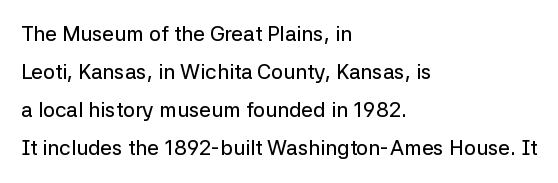
The space directly below the letters is spotless. The line texture is even and compact thanks to regular tracking. This sample uses an upright cut, with every glyph sitting square on the baseline. Reading down the block, your eye returns to a fixed left position each line.
